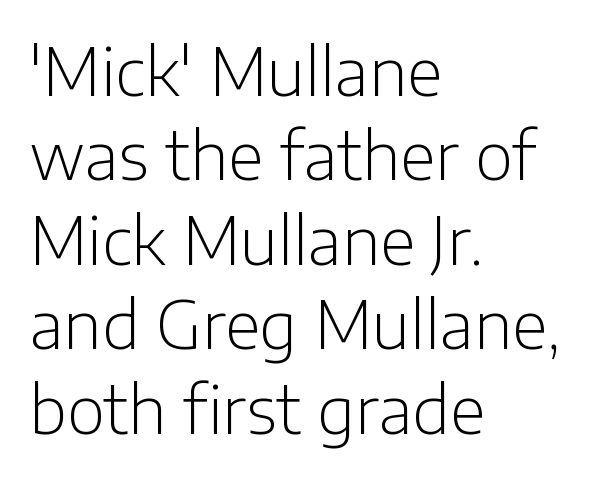
Q: Is the text bold? A: No.
Q: Is the text italic (slanted)? A: No, it is upright.
Q: Is the typeface a serif or a sans-serif typeface? A: Sans-serif.
Q: Is the text underlined? A: No.
Q: How is the paragraph aligned? A: Left-aligned.
Q: Is the spacing between letters normal or unusually wide? A: Normal.
Q: Is the spacing between lines tight, normal or loose? A: Normal.
Q: Width (condensed, normal, or wide)? A: Normal.
Q: Stroke contrast? A: Low.
Q: x-height? A: Medium.
Q: Monospaced? A: No.
